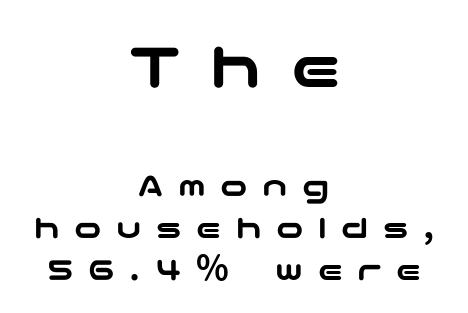
{"serif": "no", "italic": "no", "width": "wide", "stroke_contrast": "low", "x_height": "medium", "underline": "no", "align": "center", "line_spacing_ratio": 1.23, "letter_spacing": "wide", "letter_spacing_em": 0.43, "larger_block": "first", "size_ratio": 2.0, "glyph_px": 68}
